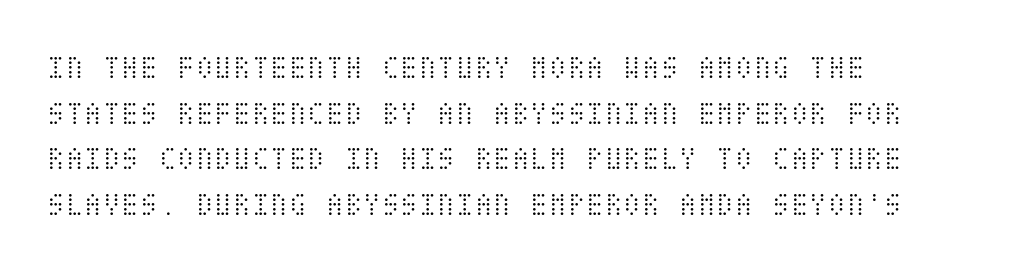
{"italic": "no", "bold": "no", "weight": "light", "width": "condensed", "stroke_contrast": "medium", "x_height": "large", "underline": "no", "align": "left", "line_spacing": "normal", "line_spacing_ratio": 1.34, "letter_spacing": "normal", "letter_spacing_em": 0.0, "glyph_px": 34}
